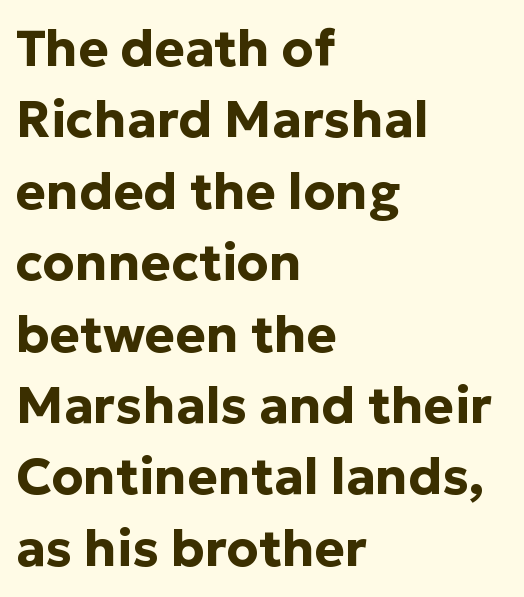
Q: Is the text bold? A: Yes.
Q: Is the text italic (slanted)? A: No, it is upright.
Q: Is the typeface a serif or a sans-serif typeface? A: Sans-serif.
Q: Is the text underlined? A: No.
Q: How is the paragraph aligned? A: Left-aligned.
Q: Is the spacing between letters normal or unusually wide? A: Normal.
Q: Is the spacing between lines tight, normal or loose? A: Normal.
Q: Width (condensed, normal, or wide)? A: Normal.
Q: Stroke contrast? A: Low.
Q: x-height? A: Medium.
Q: Monospaced? A: No.
